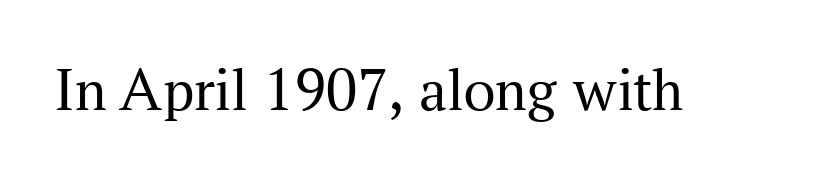
Q: Is the text bold? A: No.
Q: Is the text italic (slanted)? A: No, it is upright.
Q: Is the typeface a serif or a sans-serif typeface? A: Serif.
Q: Is the text underlined? A: No.
Q: Is the spacing between letters normal or unusually wide? A: Normal.
Q: Width (condensed, normal, or wide)? A: Normal.
Q: Stroke contrast? A: Medium.
Q: x-height? A: Medium.
Q: Monospaced? A: No.
